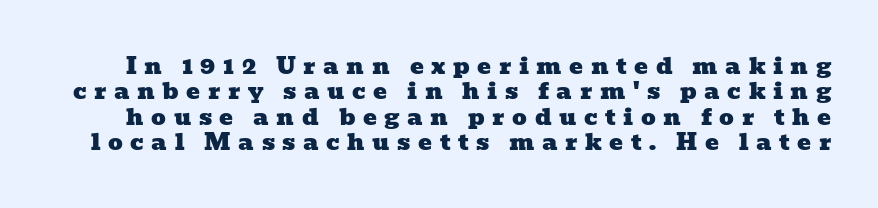
Q: Is the text underlined? A: No.
Q: Is the spacing between letters normal or unusually wide? A: Unusually wide.
Q: Is the spacing between lines tight, normal or loose? A: Tight.
